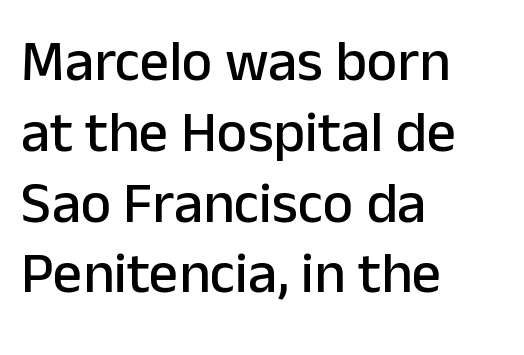
Q: Is the text italic (slanted)? A: No, it is upright.
Q: Is the typeface a serif or a sans-serif typeface? A: Sans-serif.
Q: Is the text underlined? A: No.
Q: How is the paragraph aligned? A: Left-aligned.
Q: Is the spacing between letters normal or unusually wide? A: Normal.
Q: Width (condensed, normal, or wide)? A: Normal.
Q: Stroke contrast? A: Low.
Q: x-height? A: Medium.
Q: Monospaced? A: No.
